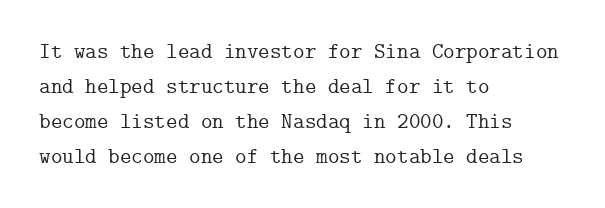
The vertical gap from one line to the next is medium. In terms of posture, this sample is upright. The ragged edge is on the right, which tells us the setting is flush left. Look at the tracking — it's just the regular setting, nothing added. Only glyphs here, with clear space below each row.
